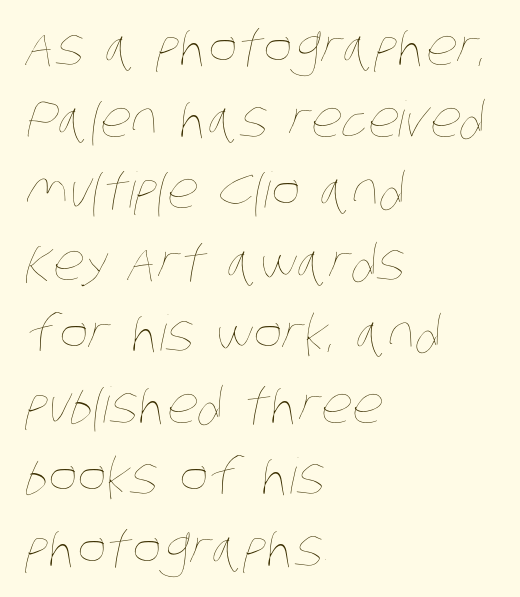
{"bold": "no", "weight": "thin", "width": "condensed", "stroke_contrast": "low", "x_height": "large", "monospaced": "no", "underline": "no", "align": "left", "line_spacing": "normal", "line_spacing_ratio": 1.46, "letter_spacing": "normal", "letter_spacing_em": 0.0, "glyph_px": 49}
